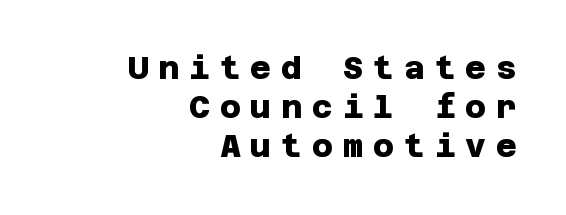
The image shows 32 px heavy sans-serif type; set right-aligned, line spacing 1.22x, unusually wide letter spacing (+0.31 em), not underlined; low stroke contrast and a large x-height.
